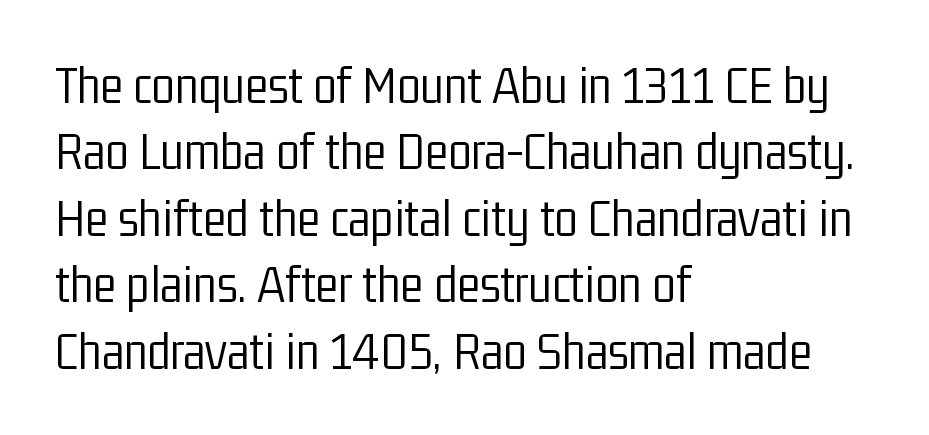
You can tell it's not italic because the verticals are truly vertical. The glyphs in this specimen are sans serif. No letter is thick-stroked: the sample isn't bold. The space beneath each line is pristine and unruled. No extra tracking has been applied to these lines. Line beginnings align vertically; line endings do not.
